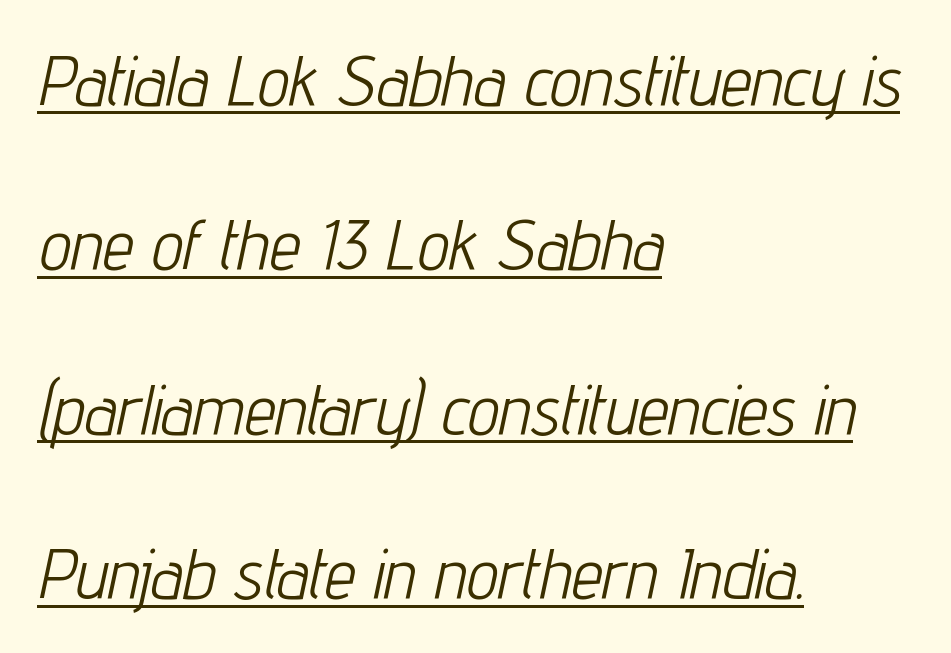
The space between consecutive lines is lavish. Proportional: the letters do not fall into vertical columns. This reads as an unemphasized weight, regular at the heaviest. Looks like someone drew a line under every word here. The text carries the slant typical of an italic or oblique font.
